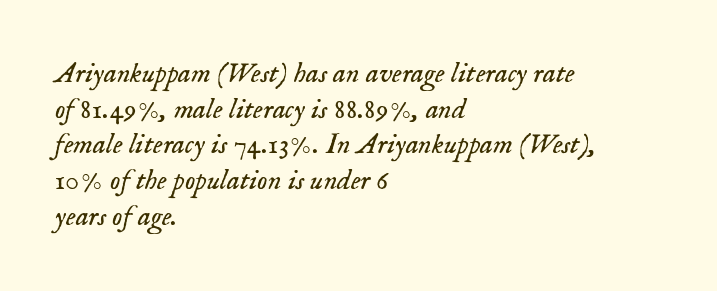
The image shows 29 px light serif type, italic (leaning right); set left-aligned, line spacing 1.23x, normal letter spacing, not underlined; low stroke contrast and a small x-height.
